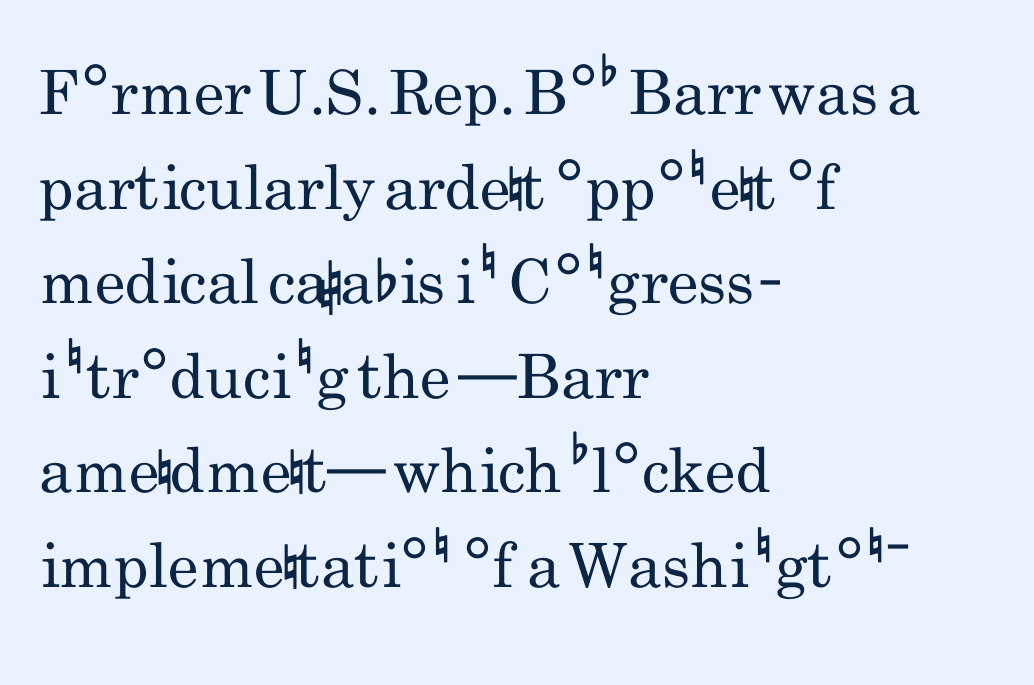
{"serif": "no", "italic": "no", "bold": "no", "weight": "regular", "width": "condensed", "stroke_contrast": "low", "x_height": "small", "monospaced": "no", "underline": "no", "align": "left", "line_spacing": "normal", "line_spacing_ratio": 1.55, "letter_spacing": "normal", "letter_spacing_em": 0.0, "glyph_px": 61}
